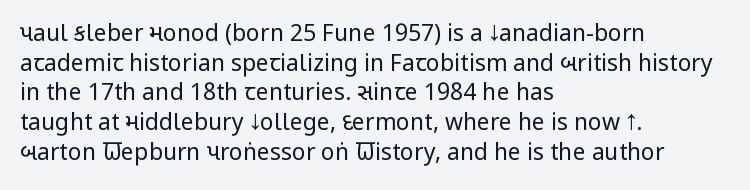
The lines sit at an ordinary, default distance from one another. The rag falls on the right side of this text block. The characters are drawn with everyday or finer stroke widths. Descender tails drop into unmarked territory.
